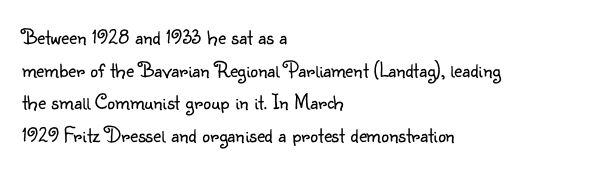
Rows of type keep a routine distance in the vertical direction. The space beneath each line is pristine and unruled. Which margin do the lines hug? The left one — the right edge is uneven. The letterforms sit shoulder to shoulder at normal distance.
